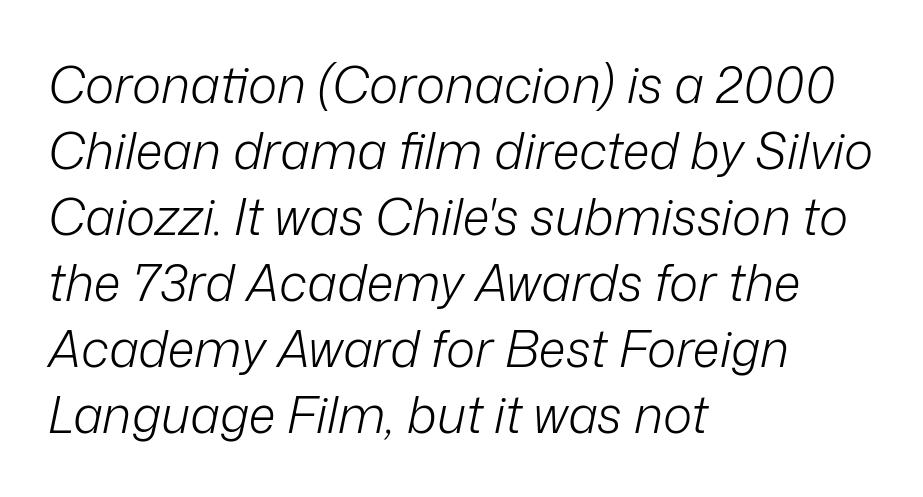
The lines are quadded left. Regular leading. The characters are drawn with everyday or finer stroke widths. Unmarked baselines from the first word to the last. The font's italic variant was chosen for this text.
